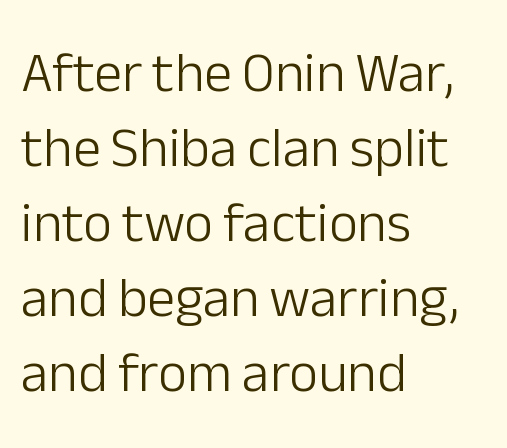
Serifs: no, the terminals of the letterforms are clean. The lines are quadded left. Clear beneath every line of the passage. Heft: none added — not bold. The font's upright variant was chosen for this text.
